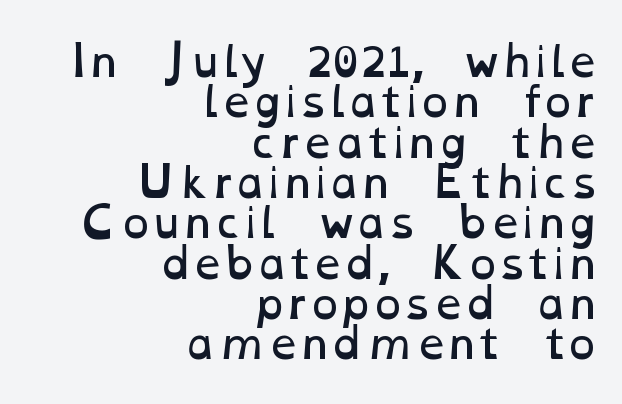
Q: Is the text bold? A: No.
Q: Is the text underlined? A: No.
Q: How is the paragraph aligned? A: Right-aligned.
Q: Is the spacing between letters normal or unusually wide? A: Normal.
Q: Is the spacing between lines tight, normal or loose? A: Tight.
Q: Width (condensed, normal, or wide)? A: Wide.
Q: Stroke contrast? A: Low.
Q: x-height? A: Medium.
Q: Monospaced? A: No.
